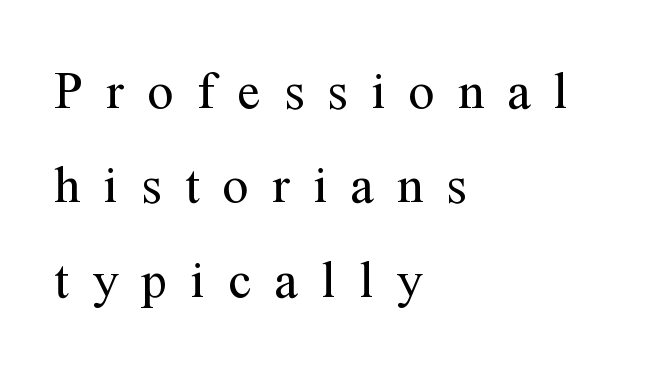
The zone under the glyphs is completely vacant. To sum up the face: it has serifs. A typesetter would mark this as roman, not italic. Heaviness? Minimal to ordinary, like unemphasized prose. Varying glyph widths throughout — classic text-font behaviour.
